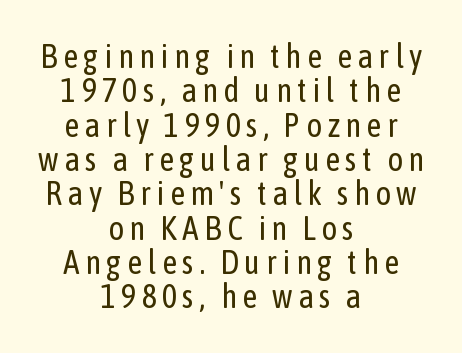
{"serif": "no", "italic": "no", "bold": "no", "weight": "regular", "width": "condensed", "stroke_contrast": "low", "x_height": "medium", "monospaced": "no", "underline": "no", "align": "center", "line_spacing": "tight", "line_spacing_ratio": 1.04, "glyph_px": 33}
